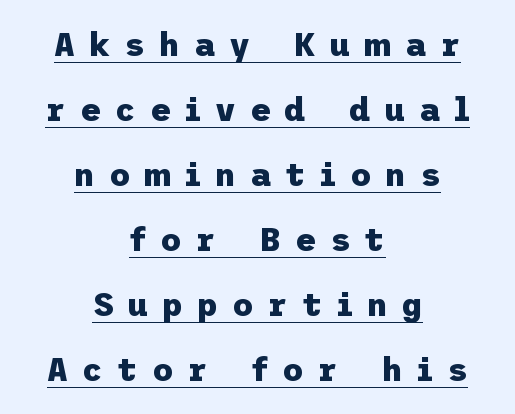
Rendered with straight, roman letterforms. Here the glyphs are tracked loosely, breaking word shapes into spaced letters. Strokes here are thick enough to call this a true bold. A typographer would call this underscored text. The lines in this sample share a center point and differ in where they start and stop.
